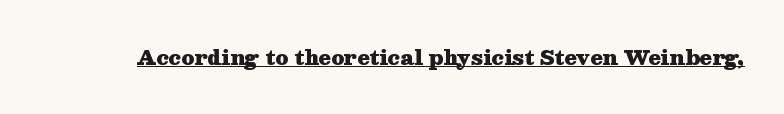
The image shows 20 px bold type, upright; set normal letter spacing, underlined.
